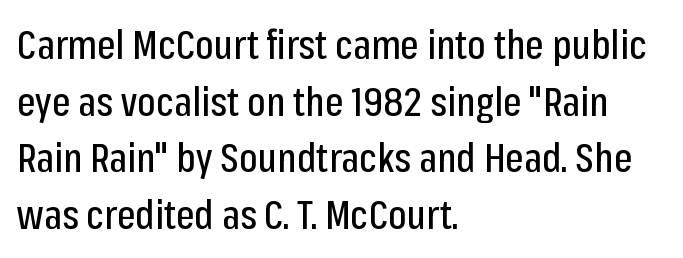
Q: Is the text italic (slanted)? A: No, it is upright.
Q: Is the typeface a serif or a sans-serif typeface? A: Sans-serif.
Q: Is the text underlined? A: No.
Q: How is the paragraph aligned? A: Left-aligned.
Q: Is the spacing between letters normal or unusually wide? A: Normal.
Q: Is the spacing between lines tight, normal or loose? A: Normal.
Q: Width (condensed, normal, or wide)? A: Condensed.
Q: Stroke contrast? A: Low.
Q: x-height? A: Medium.
Q: Monospaced? A: No.
